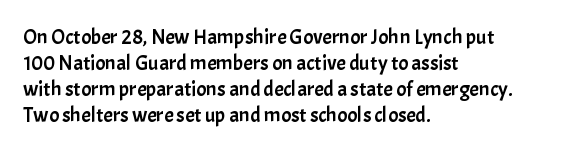
Q: Is the text italic (slanted)? A: No, it is upright.
Q: Is the text underlined? A: No.
Q: How is the paragraph aligned? A: Left-aligned.
Q: Is the spacing between letters normal or unusually wide? A: Normal.
